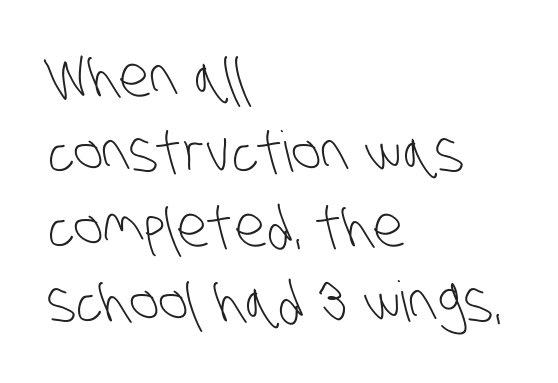
A student would call this left alignment; a typographer would say flush left, rag right. This block has exactly the height ordinary leading produces. This is sans-serif lettering, the kind often seen on screens and signage. The rendering uses natural spacing where letterforms have individual widths. The cut favours lightness, reaching ordinary text weight at its darkest. Compared with typical body copy, the letter spacing here is the same.
